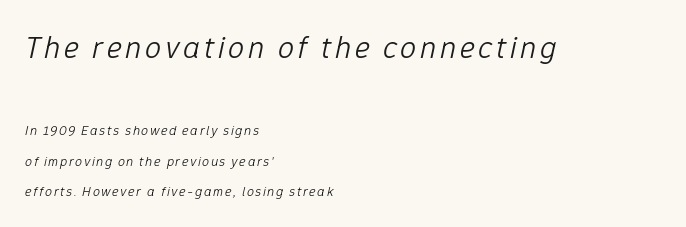
The image shows 32 px light type, italic (leaning right); set left-aligned, loose line spacing (2.18x), not underlined; the first (top) block is 2.29x larger; low stroke contrast and a medium x-height.
